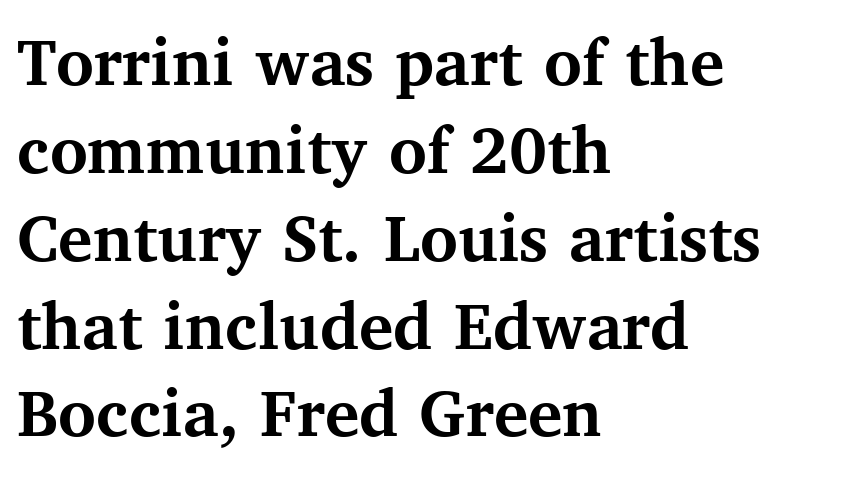
Alignment: flush left. Default kerning and tracking; the words read as compact shapes. Ordinary non-slanted type is in use. These lines are rendered in a variable-pitch font. Is this a sans? No — the strokes have serifs.
